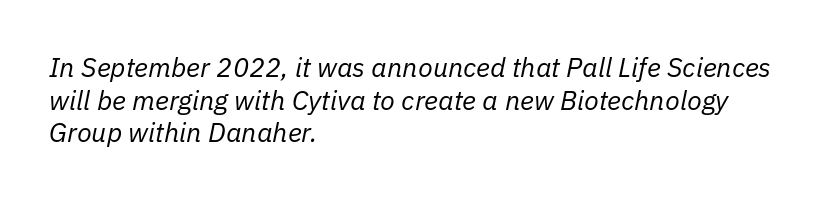
Every row of glyphs begins at an identical x-position on the left. Emphasis-style slanted type is in use. The glyphs are unaccompanied by any horizontal stroke below them. No extra ink here — the face is not bold. The passage shown has conventional tracking throughout.
